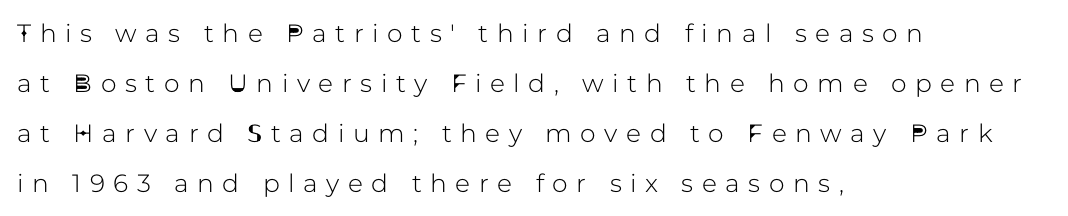
{"italic": "no", "underline": "no", "align": "left", "line_spacing": "loose", "line_spacing_ratio": 2.0, "letter_spacing": "wide", "letter_spacing_em": 0.34, "glyph_px": 25}
